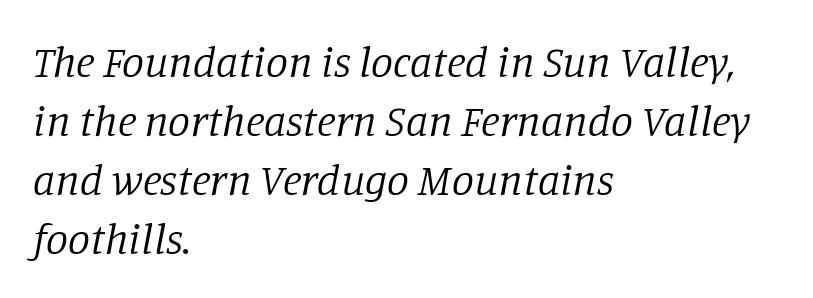
The image shows 44 px regular-weight serif type, italic (leaning right); set left-aligned, normal line spacing (1.34x), normal letter spacing, not underlined; low stroke contrast and a large x-height.
